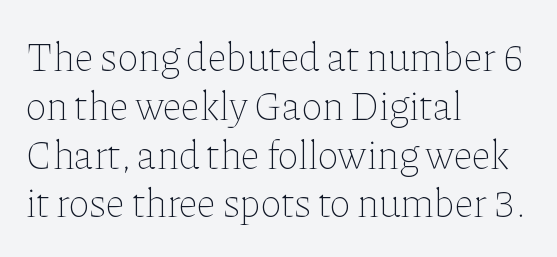
{"italic": "no", "bold": "no", "weight": "thin", "width": "normal", "stroke_contrast": "low", "x_height": "medium", "monospaced": "no", "underline": "no", "align": "left", "line_spacing_ratio": 1.22, "letter_spacing": "normal", "letter_spacing_em": 0.0, "glyph_px": 40}
